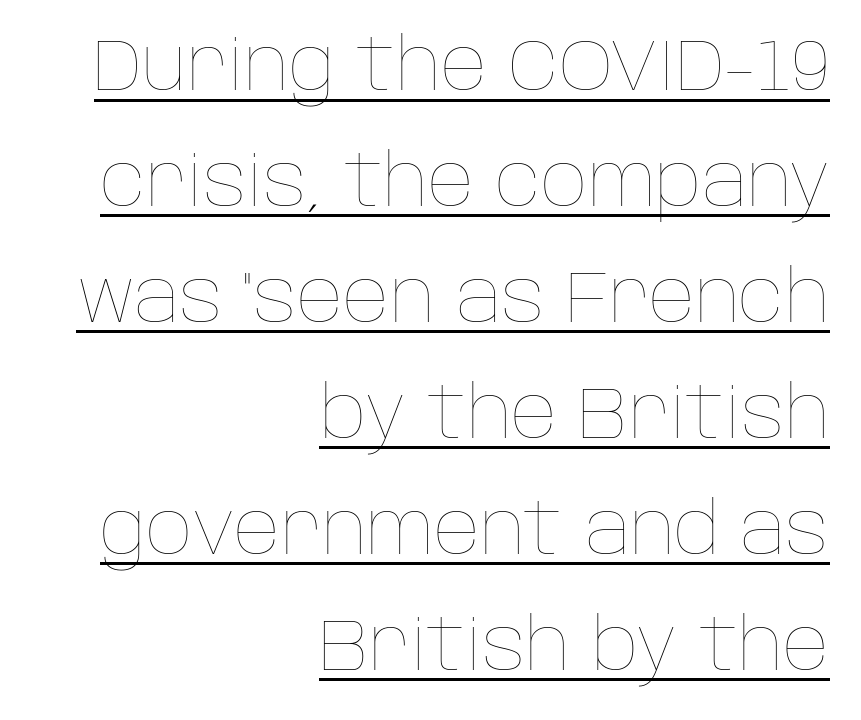
Q: Is the text bold? A: No.
Q: Is the text italic (slanted)? A: No, it is upright.
Q: Is the text underlined? A: Yes.
Q: How is the paragraph aligned? A: Right-aligned.
Q: Is the spacing between letters normal or unusually wide? A: Normal.
Q: Is the spacing between lines tight, normal or loose? A: Normal.
Q: Width (condensed, normal, or wide)? A: Normal.
Q: Stroke contrast? A: Low.
Q: x-height? A: Large.
Q: Monospaced? A: No.
